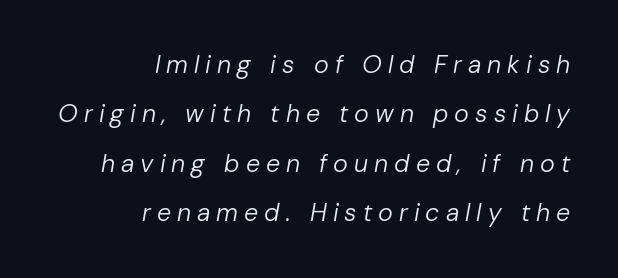
The image shows 25 px text type, italic (leaning right); set right-aligned, loose line spacing (1.98x), unusually wide letter spacing (+0.24 em), not underlined.
